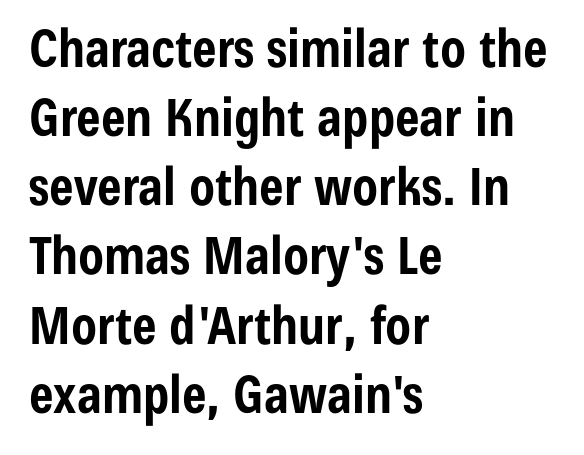
{"serif": "no", "italic": "no", "bold": "yes", "weight": "bold", "width": "condensed", "stroke_contrast": "low", "x_height": "medium", "monospaced": "no", "underline": "no", "align": "left", "line_spacing": "normal", "line_spacing_ratio": 1.33, "letter_spacing": "normal", "letter_spacing_em": 0.0, "glyph_px": 52}
